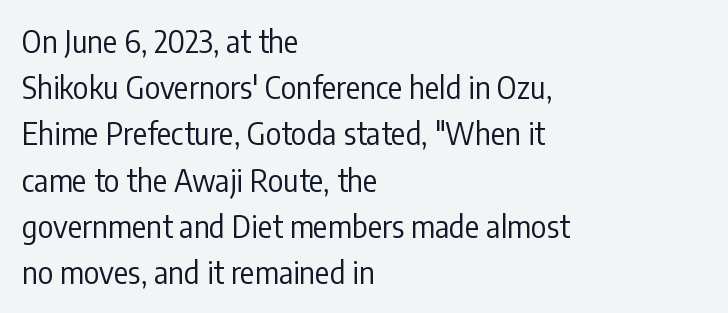
Q: Is the text bold? A: No.
Q: Is the text italic (slanted)? A: No, it is upright.
Q: Is the typeface a serif or a sans-serif typeface? A: Sans-serif.
Q: Is the text underlined? A: No.
Q: How is the paragraph aligned? A: Left-aligned.
Q: Is the spacing between letters normal or unusually wide? A: Normal.
Q: Is the spacing between lines tight, normal or loose? A: Normal.
Q: Width (condensed, normal, or wide)? A: Condensed.
Q: Stroke contrast? A: Low.
Q: x-height? A: Medium.
Q: Monospaced? A: No.
